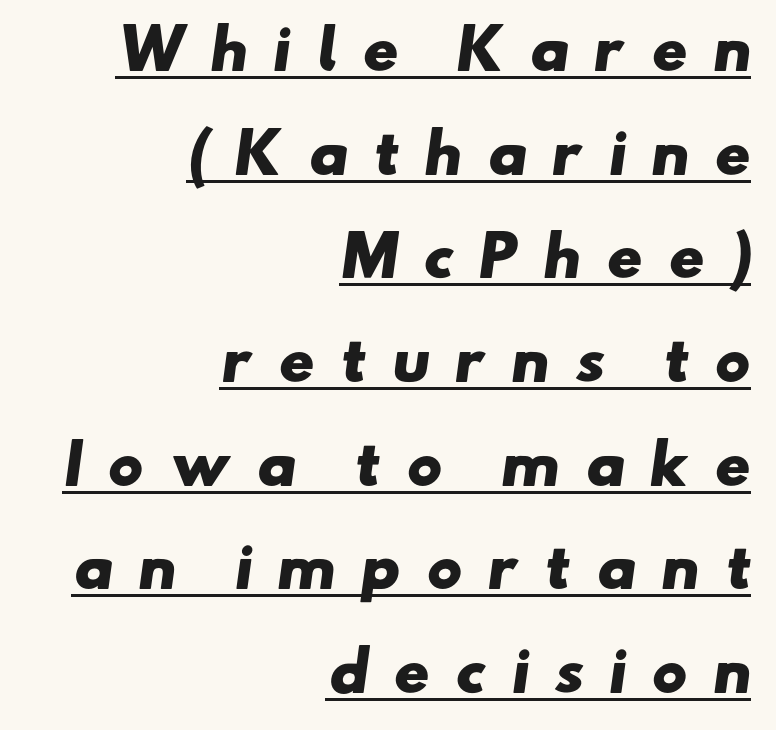
Loosely led — the rows are spread out. The passage shown is typed in a proportional face where columns would drift. No feet cap the strokes, marking this as sans-serif type. The rendering uses the underline text-decoration. The gaps between neighbouring characters are conspicuously large. The characters look thick and weighty, a clear bold.
